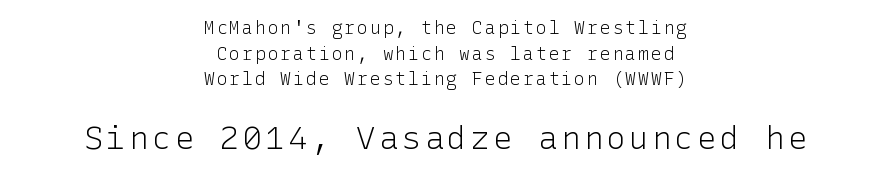
Neither beginnings nor endings align; midpoints do. Any mark beneath the type? The region is blank. The space between consecutive lines is moderate. Which of the two is more prominent by size? The second, at the bottom. Note: no serifs on the glyphs. Vertical stems look standard width or narrower in stroke.
